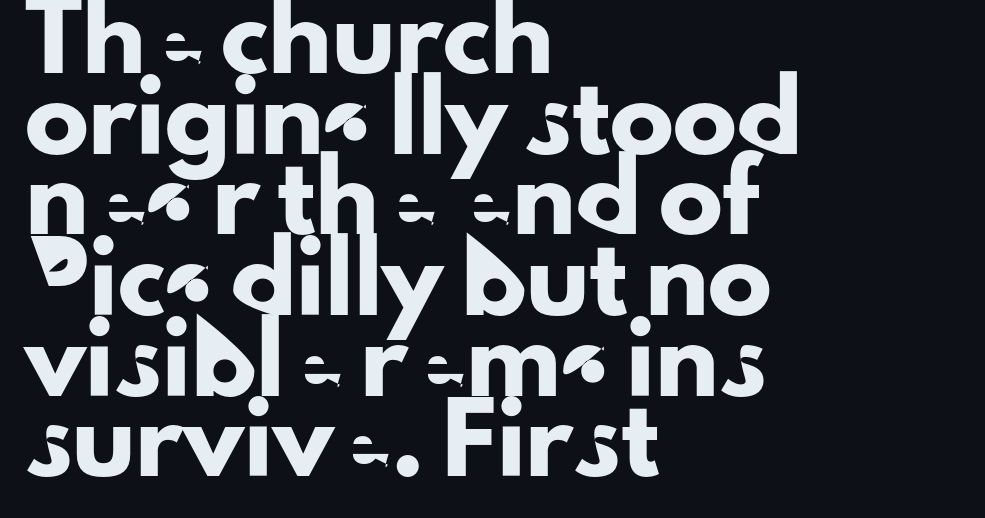
The image shows 64 px sans-serif type, upright; set left-aligned, normal line spacing (1.26x), normal letter spacing, not underlined; low stroke contrast and a small x-height.
